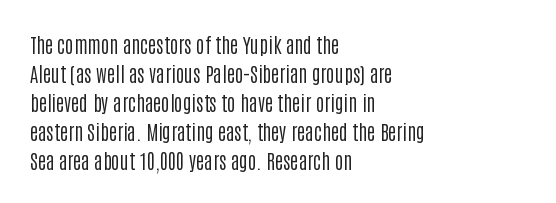
Beneath every word, the page is bare. Stems here are at most as thick as an everyday book face. When letters stand straight like this, we call the style roman or upright. This rendering leaves character spacing at its baseline value. The rendering uses a moderate line-height, typical for paragraphs.
